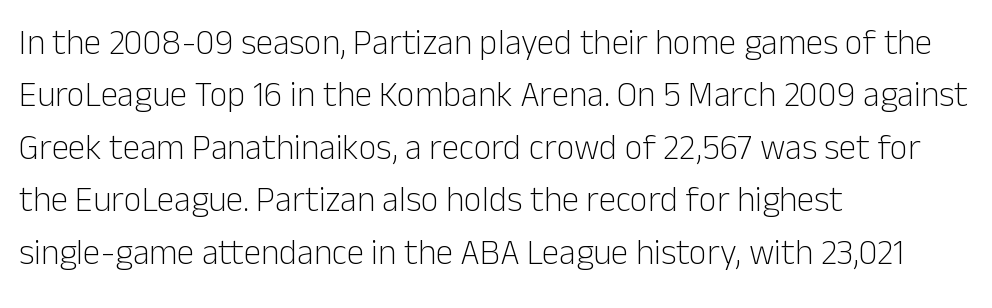
The image shows 35 px light sans-serif type, upright; set left-aligned, normal line spacing (1.5x), normal letter spacing, not underlined; low stroke contrast and a medium x-height.
